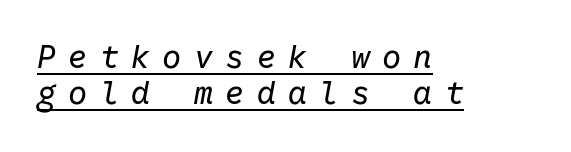
{"italic": "yes", "lean": "right", "slant_degrees": 10, "bold": "no", "weight": "regular", "width": "normal", "stroke_contrast": "low", "x_height": "medium", "monospaced": "yes", "underline": "yes", "align": "left", "line_spacing": "tight", "line_spacing_ratio": 1.13, "letter_spacing": "wide", "letter_spacing_em": 0.38, "glyph_px": 32}
